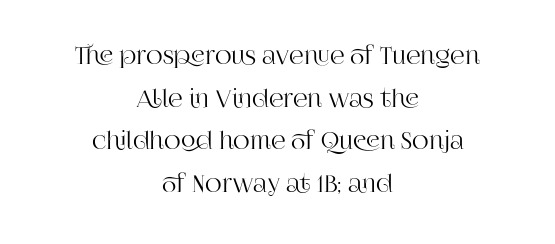
Check under the words: just untouched page. Tracking here is standard; glyphs follow each other at the usual distance. Characters remain perfectly vertical along every line. Short and long lines alike share a common midpoint.
